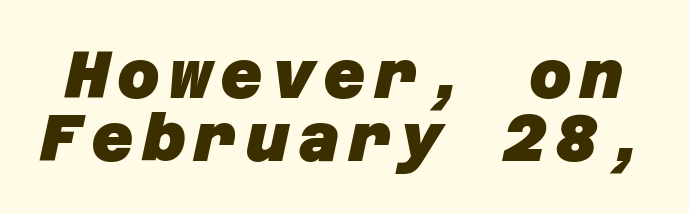
Stroke terminals: plain, sans-serif. As a designer I'd log this as weight 700, bold. Closely set lines give the paragraph a compact silhouette. Glance below the letters and you will spot only blank space.
